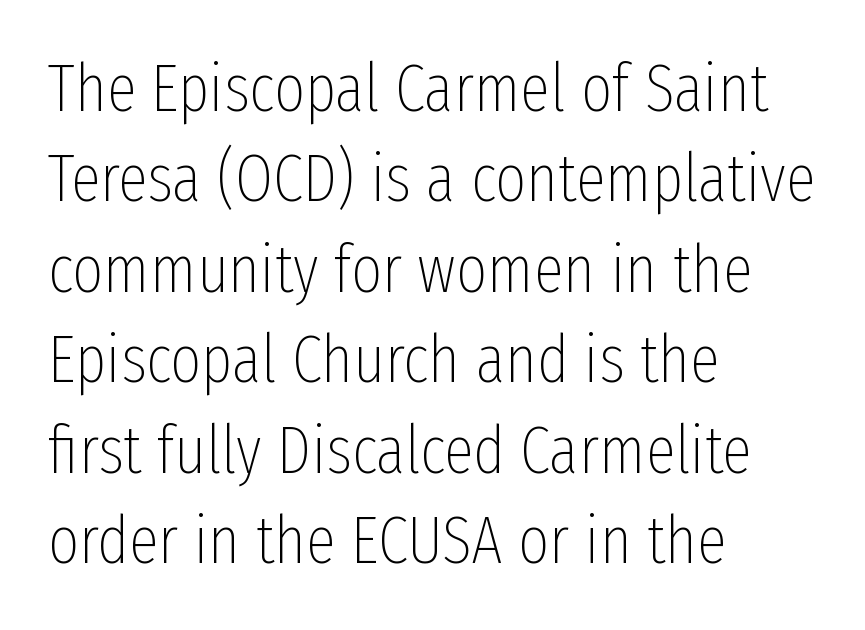
The image shows 67 px thin, condensed sans-serif type, upright; set left-aligned, normal line spacing (1.35x), normal letter spacing, not underlined; low stroke contrast and a medium x-height.
